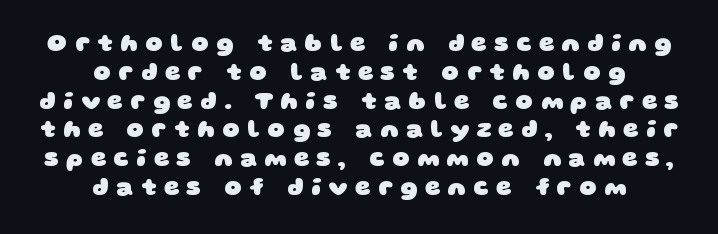
{"bold": "yes", "underline": "no", "align": "center", "line_spacing_ratio": 1.2, "letter_spacing": "wide", "letter_spacing_em": 0.31, "glyph_px": 24}
